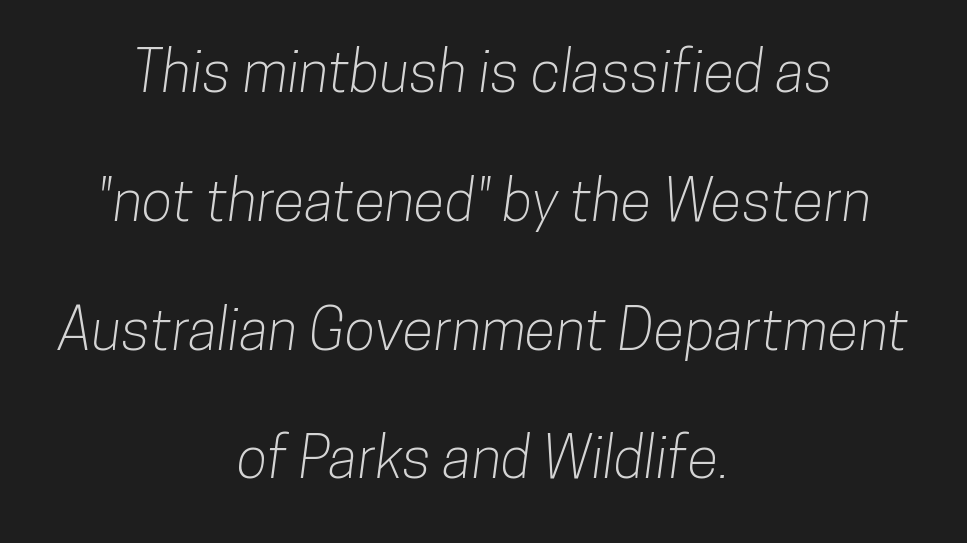
Q: Is the typeface a serif or a sans-serif typeface? A: Sans-serif.
Q: Is the text underlined? A: No.
Q: How is the paragraph aligned? A: Centered.
Q: Is the spacing between letters normal or unusually wide? A: Normal.
Q: Is the spacing between lines tight, normal or loose? A: Loose.
Q: Width (condensed, normal, or wide)? A: Condensed.
Q: Stroke contrast? A: Low.
Q: x-height? A: Medium.
Q: Monospaced? A: No.
